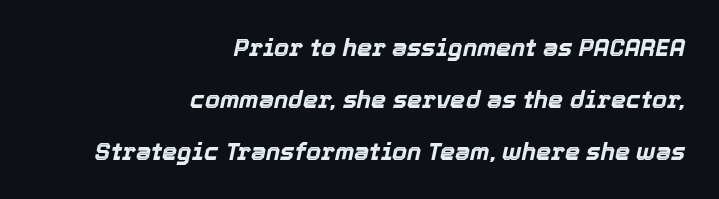
{"italic": "yes", "lean": "right", "slant_degrees": 12, "bold": "yes", "underline": "no", "align": "right", "line_spacing": "loose", "line_spacing_ratio": 2.16, "letter_spacing": "normal", "letter_spacing_em": 0.0, "glyph_px": 24}
